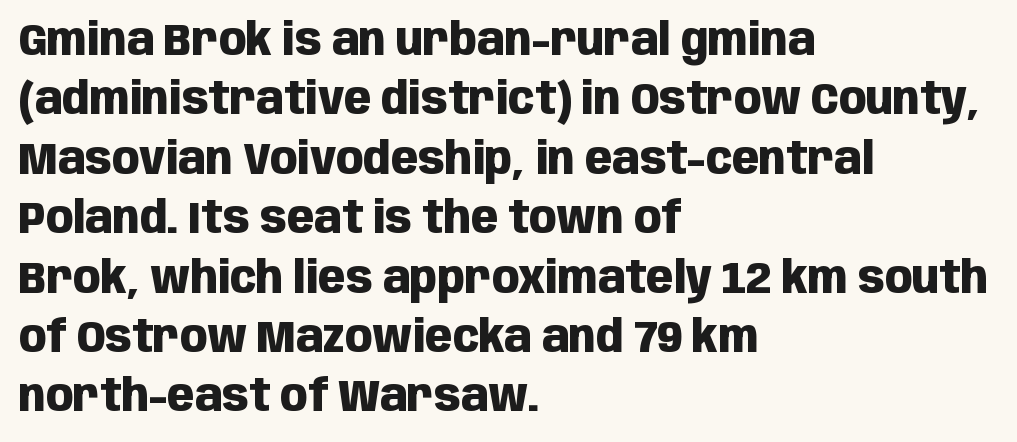
The image shows 45 px heavy, condensed sans-serif type, upright; set left-aligned, normal line spacing (1.32x), normal letter spacing, not underlined; low stroke contrast and a large x-height.
